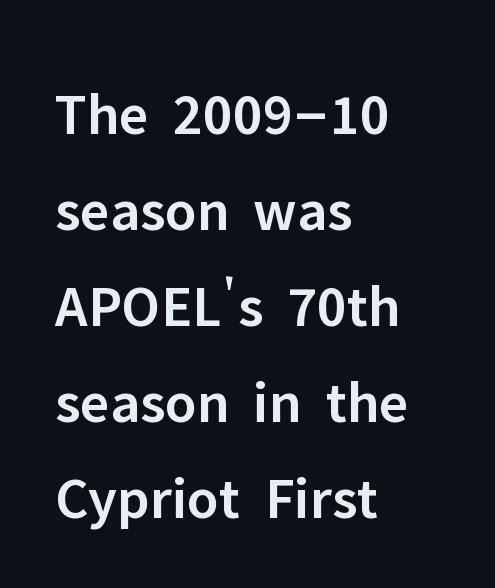
Q: Is the text bold? A: Semi-bold.
Q: Is the text italic (slanted)? A: No, it is upright.
Q: Is the typeface a serif or a sans-serif typeface? A: Sans-serif.
Q: Is the text underlined? A: No.
Q: How is the paragraph aligned? A: Left-aligned.
Q: Is the spacing between letters normal or unusually wide? A: Normal.
Q: Is the spacing between lines tight, normal or loose? A: Normal.
Q: Width (condensed, normal, or wide)? A: Normal.
Q: Stroke contrast? A: Low.
Q: x-height? A: Medium.
Q: Monospaced? A: No.
